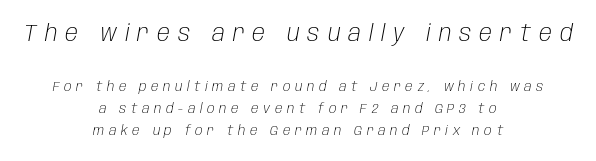
Block one is the big one; block two sits smaller underneath. The compositor balanced each line on the midline. Compared with a typical body face, this is equally light or lighter still. Letter spacing: wide. Emphasis-style slanted type is in use. No word sits above an underline.
